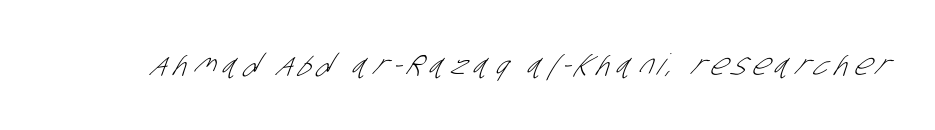
{"serif": "no", "bold": "no", "weight": "light", "width": "condensed", "stroke_contrast": "low", "x_height": "large", "monospaced": "no", "underline": "no", "letter_spacing": "wide", "letter_spacing_em": 0.2, "glyph_px": 29}
